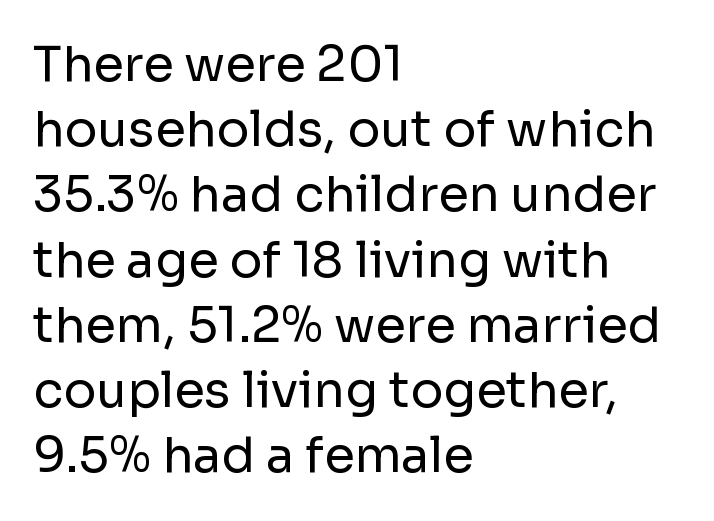
Q: Is the text bold? A: No.
Q: Is the text italic (slanted)? A: No, it is upright.
Q: Is the typeface a serif or a sans-serif typeface? A: Sans-serif.
Q: Is the text underlined? A: No.
Q: How is the paragraph aligned? A: Left-aligned.
Q: Is the spacing between letters normal or unusually wide? A: Normal.
Q: Is the spacing between lines tight, normal or loose? A: Normal.
Q: Width (condensed, normal, or wide)? A: Normal.
Q: Stroke contrast? A: Low.
Q: x-height? A: Medium.
Q: Monospaced? A: No.
